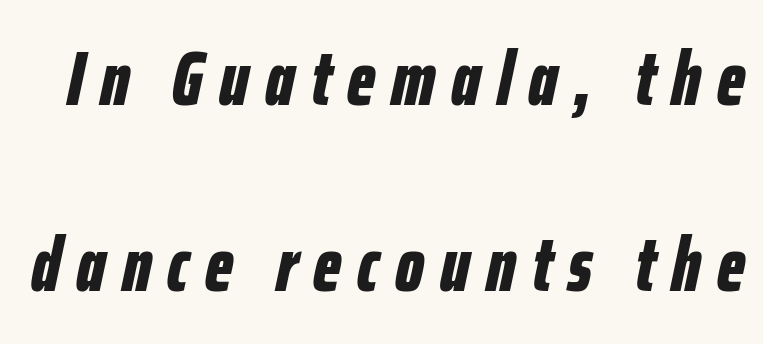
{"italic": "yes", "lean": "right", "slant_degrees": 12, "bold": "yes", "weight": "bold", "width": "condensed", "stroke_contrast": "low", "x_height": "medium", "monospaced": "no", "underline": "no", "line_spacing": "loose", "line_spacing_ratio": 2.45, "letter_spacing": "wide", "letter_spacing_em": 0.21, "glyph_px": 76}
